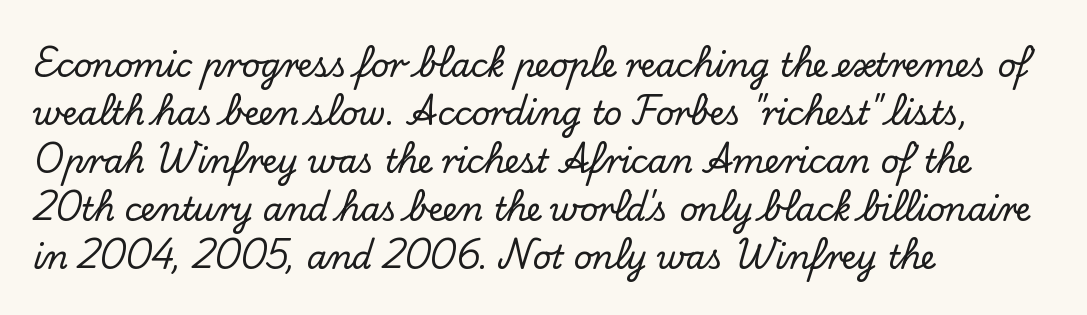
The paragraph has a hard left edge and a soft right edge. The rows are spaced the way most documents space them. Only glyphs here, with clear space below each row. The face used here is rendered with its standard letterfit.
